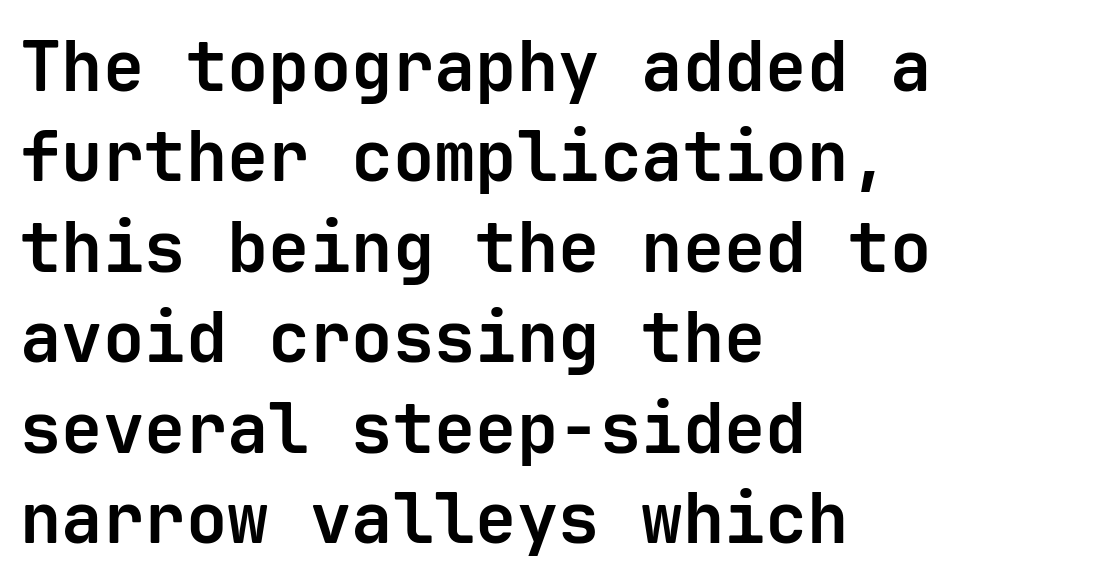
The image shows 69 px bold sans-serif type, upright, monospaced; set left-aligned, normal line spacing (1.31x), normal letter spacing, not underlined; low stroke contrast and a medium x-height.
